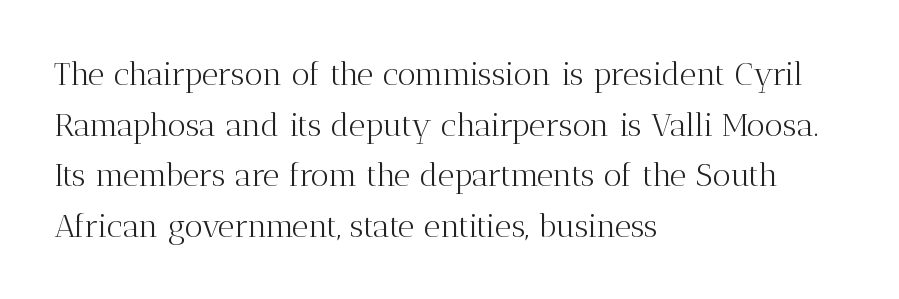
{"serif": "yes", "italic": "no", "bold": "no", "weight": "light", "width": "normal", "stroke_contrast": "medium", "x_height": "medium", "monospaced": "no", "underline": "no", "align": "left", "line_spacing": "normal", "line_spacing_ratio": 1.58, "letter_spacing": "normal", "letter_spacing_em": 0.0, "glyph_px": 32}
